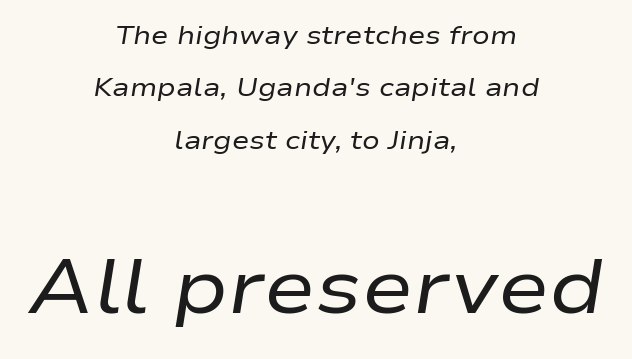
{"italic": "yes", "lean": "right", "slant_degrees": 9, "bold": "no", "weight": "regular", "width": "wide", "stroke_contrast": "low", "x_height": "medium", "monospaced": "no", "underline": "no", "align": "center", "line_spacing": "loose", "line_spacing_ratio": 2.01, "letter_spacing": "normal", "letter_spacing_em": 0.0, "larger_block": "second", "size_ratio": 2.96, "glyph_px": 77}
